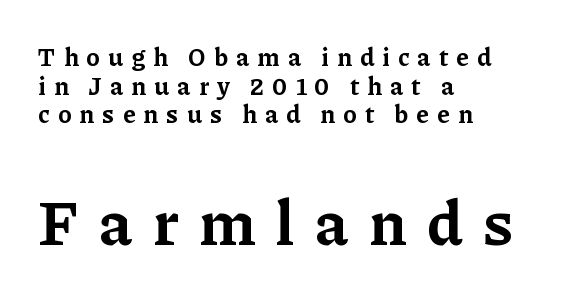
The image shows 63 px bold serif type, upright; set left-aligned, tight line spacing (1.15x), unusually wide letter spacing (+0.33 em), not underlined; the second (bottom) block is 2.52x larger; low stroke contrast and a medium x-height.
